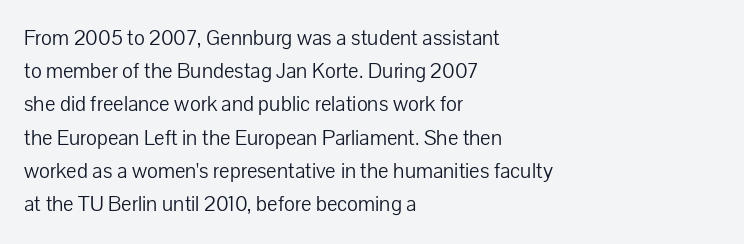
{"italic": "no", "bold": "no", "underline": "no", "align": "left", "line_spacing": "normal", "line_spacing_ratio": 1.51, "letter_spacing": "normal", "letter_spacing_em": 0.0, "glyph_px": 22}
